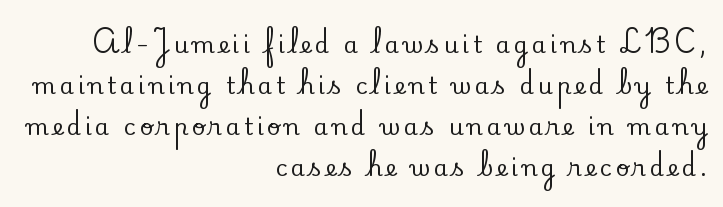
{"italic": "no", "underline": "no", "align": "right", "line_spacing_ratio": 1.78, "glyph_px": 23}
